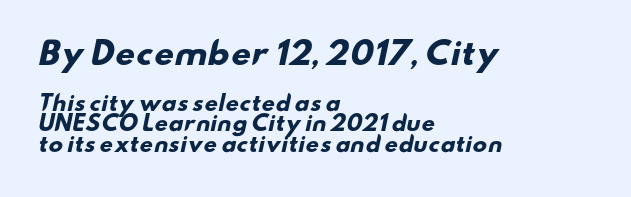
{"serif": "no", "bold": "yes", "weight": "heavy", "width": "wide", "stroke_contrast": "low", "x_height": "small", "monospaced": "no", "underline": "no", "align": "left", "line_spacing": "tight", "line_spacing_ratio": 0.97, "letter_spacing": "normal", "letter_spacing_em": 0.0, "larger_block": "first", "size_ratio": 1.48, "glyph_px": 31}
